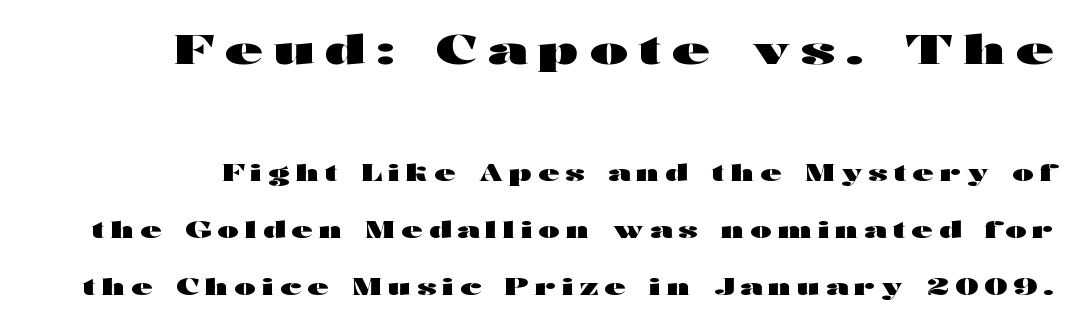
{"italic": "no", "bold": "yes", "weight": "heavy", "width": "wide", "stroke_contrast": "high", "x_height": "medium", "monospaced": "no", "underline": "no", "line_spacing": "loose", "line_spacing_ratio": 2.49, "letter_spacing": "wide", "letter_spacing_em": 0.27, "larger_block": "first", "size_ratio": 1.78, "glyph_px": 41}
